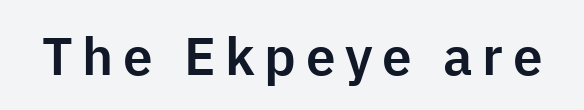
Nothing sits at the stroke ends, so this counts as sans-serif. Unlike italic type, these characters show no tilt at all. The foot of each line stays bare and open. Looks like regular typesetting: each glyph gets only the width it needs.
